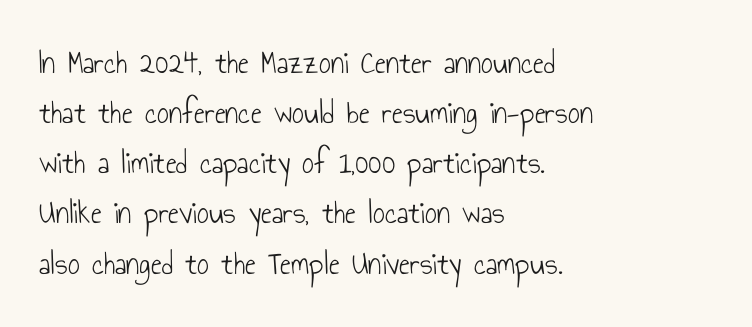
Every character sits straight up, as roman type does. Honestly, there is no underline to notice here at all. These lines are rendered in a variable-pitch font. A typesetter would call this zero additional tracking.
